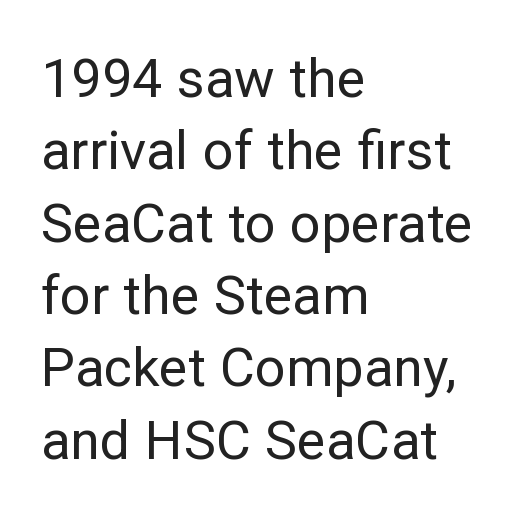
{"serif": "no", "italic": "no", "bold": "no", "weight": "regular", "width": "normal", "stroke_contrast": "low", "x_height": "medium", "monospaced": "no", "underline": "no", "align": "left", "line_spacing": "normal", "line_spacing_ratio": 1.34, "letter_spacing": "normal", "letter_spacing_em": 0.0, "glyph_px": 54}
